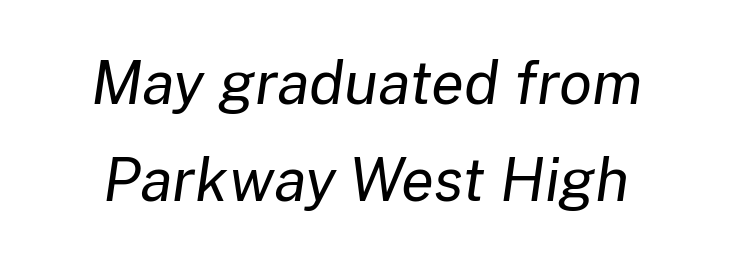
{"italic": "yes", "lean": "right", "slant_degrees": 8, "bold": "no", "weight": "regular", "width": "normal", "stroke_contrast": "low", "x_height": "medium", "monospaced": "no", "underline": "no", "line_spacing": "normal", "line_spacing_ratio": 1.62, "letter_spacing": "normal", "letter_spacing_em": 0.0, "glyph_px": 60}
